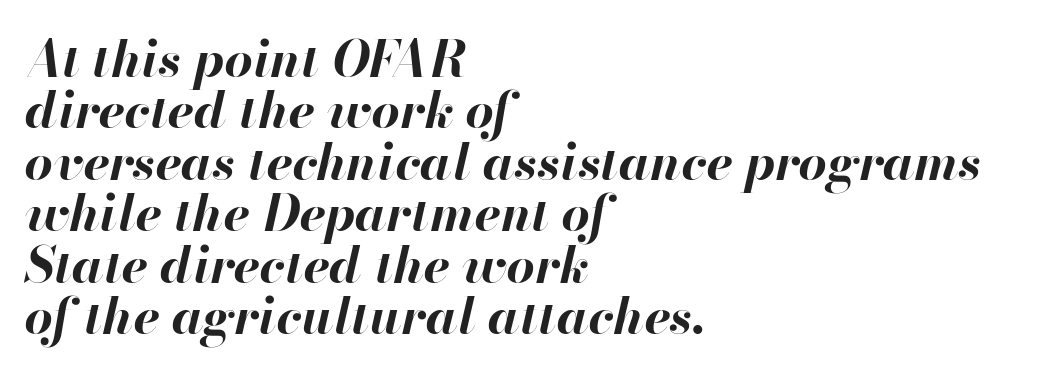
The image shows 50 px bold type, italic (leaning right); set left-aligned, tight line spacing (1.03x), normal letter spacing, not underlined; high stroke contrast and a small x-height.
